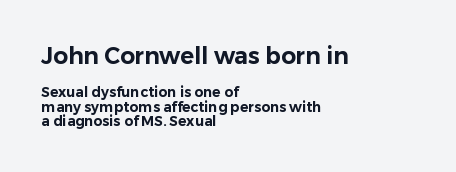
Q: Is the text italic (slanted)? A: No, it is upright.
Q: Is the text underlined? A: No.
Q: How is the paragraph aligned? A: Left-aligned.
Q: Is the spacing between letters normal or unusually wide? A: Normal.
Q: Is the spacing between lines tight, normal or loose? A: Tight.
Q: Which block of text is set in a larger size, the first (top) or the second (bottom)? A: The first (top) one.
